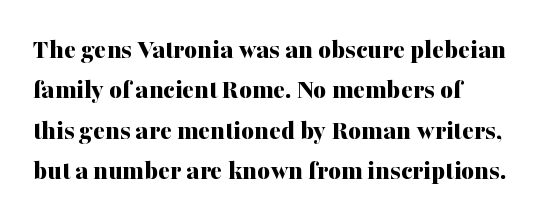
{"serif": "yes", "italic": "no", "bold": "yes", "weight": "bold", "width": "normal", "stroke_contrast": "medium", "x_height": "medium", "monospaced": "no", "underline": "no", "align": "left", "line_spacing": "normal", "line_spacing_ratio": 1.44, "letter_spacing": "normal", "letter_spacing_em": 0.0, "glyph_px": 28}
